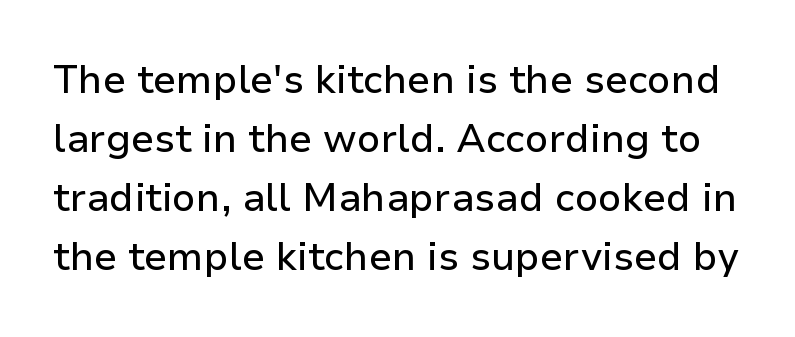
The typography opts for an upright posture over an oblique one. There is no visible air inserted between adjacent glyphs. The text was rendered using a sans face with plain stroke endings. Each letter keeps its own natural width here, so spacing adapts to shape.
